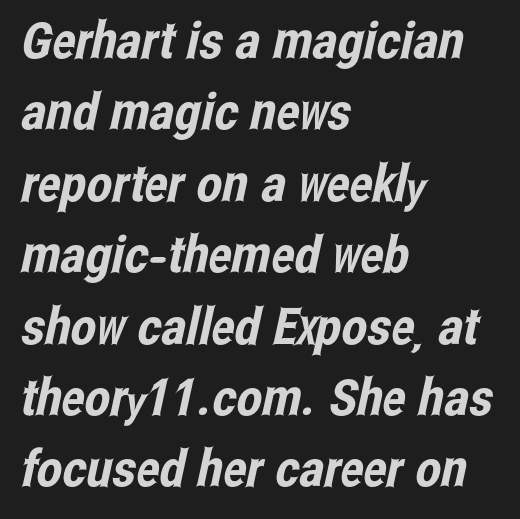
{"serif": "no", "width": "condensed", "stroke_contrast": "low", "x_height": "medium", "monospaced": "no", "underline": "no", "align": "left", "line_spacing": "normal", "line_spacing_ratio": 1.4, "letter_spacing": "normal", "letter_spacing_em": 0.0, "glyph_px": 51}
